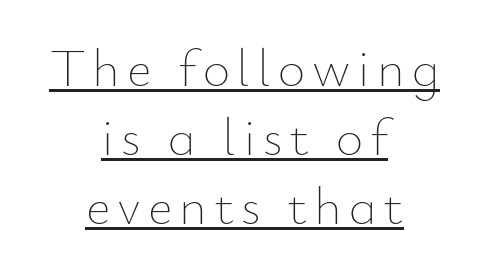
The image shows 53 px thin type, upright; set centered, normal line spacing (1.3x), underlined; low stroke contrast and a small x-height.
